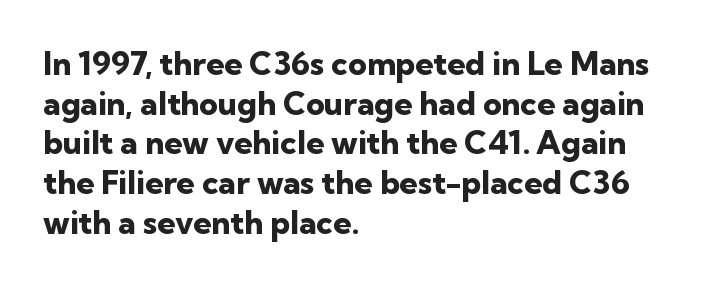
The image shows 32 px heavy sans-serif type, upright; set left-aligned, line spacing 1.24x, normal letter spacing, not underlined; low stroke contrast and a medium x-height.
